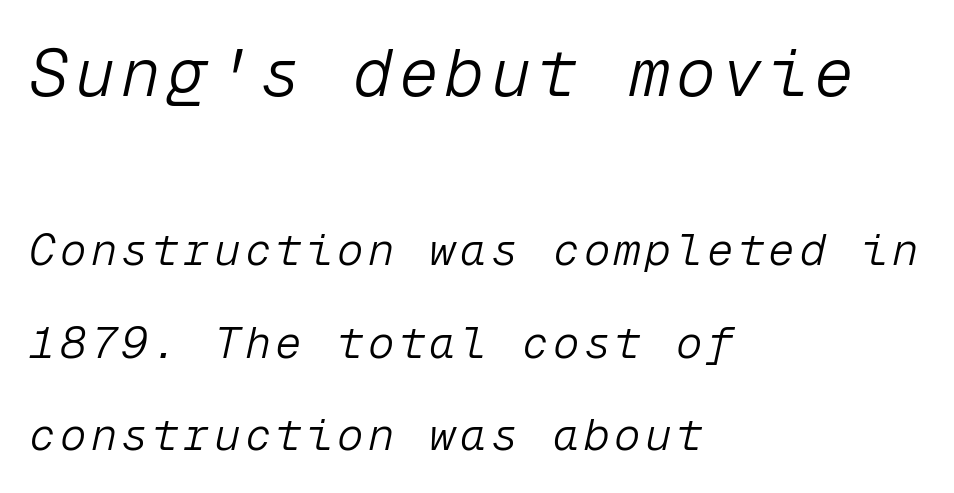
Compared with ordinary roman type, these characters are visibly tilted. This sample trades compactness for vertical openness between lines. The baseline area is clear. The characters are drawn with everyday or finer stroke widths. This rendering uses left alignment, leaving the right contour irregular. If you squint, the top block still reads clearly — it's the larger of the two.
